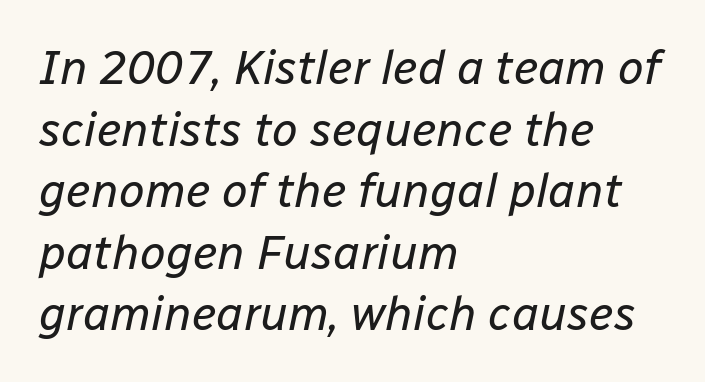
Q: Is the text bold? A: No.
Q: Is the text italic (slanted)? A: Yes, it leans right by about 12 degrees.
Q: Is the text underlined? A: No.
Q: How is the paragraph aligned? A: Left-aligned.
Q: Is the spacing between letters normal or unusually wide? A: Normal.
Q: Is the spacing between lines tight, normal or loose? A: Normal.
Q: Width (condensed, normal, or wide)? A: Normal.
Q: Stroke contrast? A: Low.
Q: x-height? A: Medium.
Q: Monospaced? A: No.
